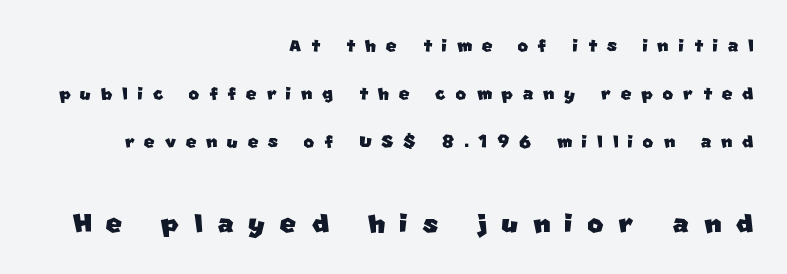
{"serif": "no", "width": "normal", "stroke_contrast": "low", "x_height": "large", "monospaced": "no", "underline": "no", "align": "right", "line_spacing": "loose", "line_spacing_ratio": 2.09, "letter_spacing": "wide", "letter_spacing_em": 0.42, "larger_block": "second", "size_ratio": 1.52, "glyph_px": 35}
